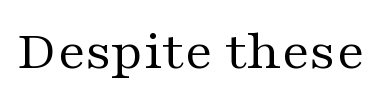
The image shows 57 px regular-weight, wide serif type, upright; set normal letter spacing, not underlined; medium stroke contrast and a medium x-height.
